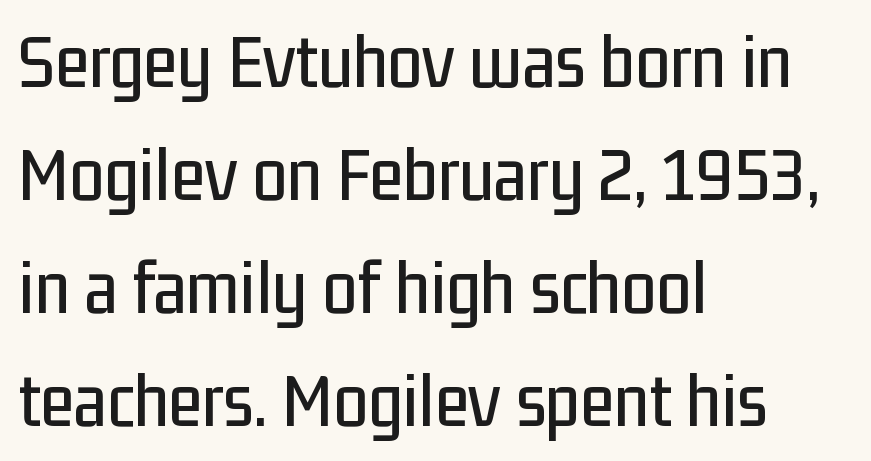
Q: Is the text italic (slanted)? A: No, it is upright.
Q: Is the typeface a serif or a sans-serif typeface? A: Sans-serif.
Q: Is the text underlined? A: No.
Q: How is the paragraph aligned? A: Left-aligned.
Q: Is the spacing between letters normal or unusually wide? A: Normal.
Q: Is the spacing between lines tight, normal or loose? A: Normal.
Q: Width (condensed, normal, or wide)? A: Condensed.
Q: Stroke contrast? A: Low.
Q: x-height? A: Medium.
Q: Monospaced? A: No.
